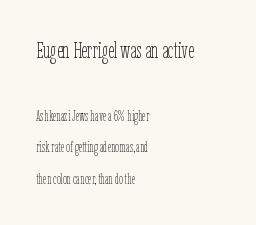
The strokes are not fattened; the text isn't bold. The lines are quadded left. Just letters on the line, the space beneath them empty. Default kerning and tracking; the words read as compact shapes. The upper block of text is set noticeably larger than the block beneath it. This is roman type, the default non-slanted kind.
